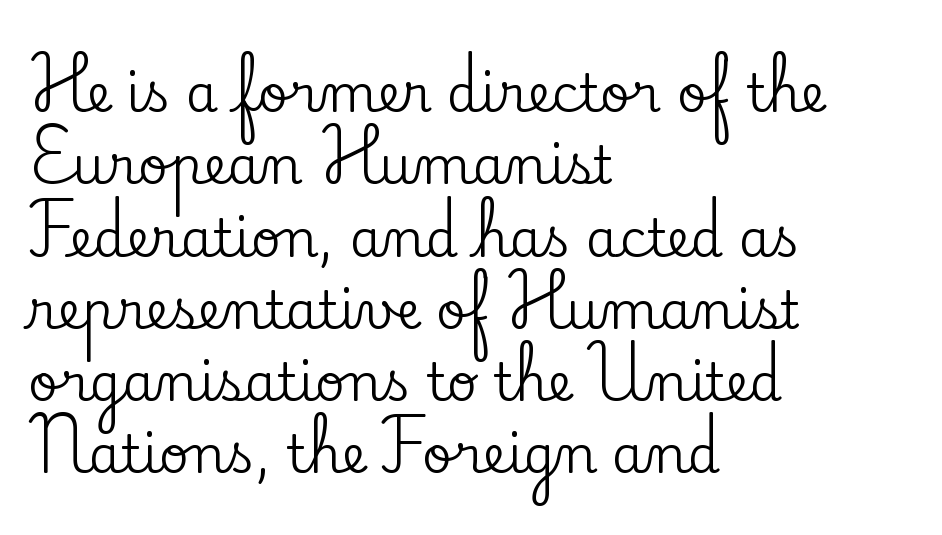
The image shows 52 px serif type, upright; set left-aligned, normal line spacing (1.39x), normal letter spacing, not underlined; low stroke contrast and a small x-height.
